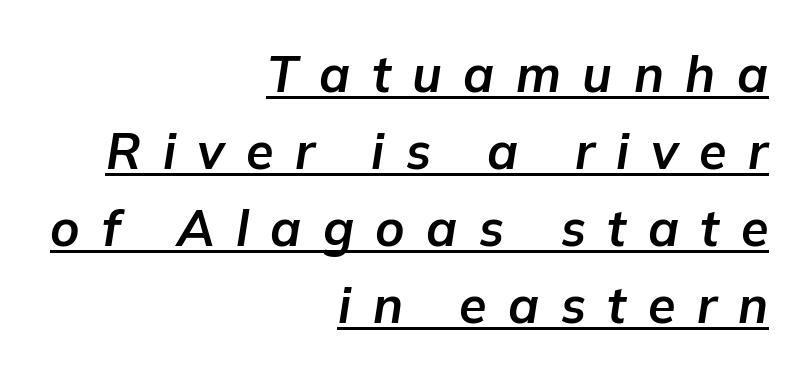
{"italic": "yes", "lean": "right", "slant_degrees": 9, "bold": "yes", "weight": "bold", "width": "normal", "stroke_contrast": "low", "x_height": "medium", "monospaced": "no", "underline": "yes", "align": "right", "line_spacing": "normal", "line_spacing_ratio": 1.54, "letter_spacing": "wide", "letter_spacing_em": 0.43, "glyph_px": 50}
